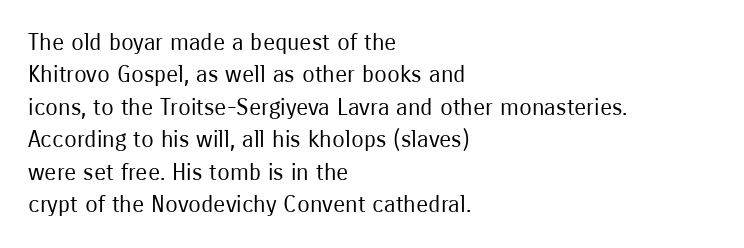
The image shows 23 px text type, upright; set left-aligned, normal line spacing (1.41x), normal letter spacing, not underlined.
